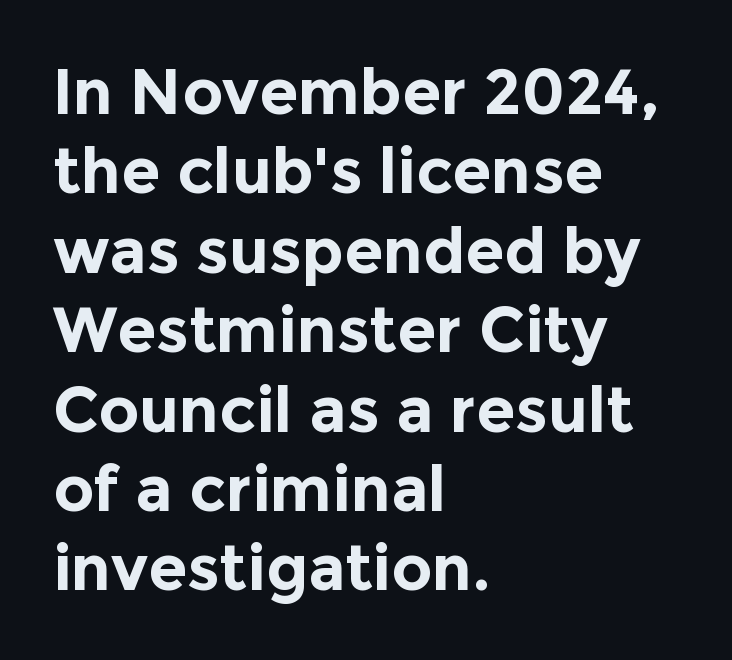
Q: Is the text bold? A: Yes.
Q: Is the text italic (slanted)? A: No, it is upright.
Q: Is the typeface a serif or a sans-serif typeface? A: Sans-serif.
Q: Is the text underlined? A: No.
Q: How is the paragraph aligned? A: Left-aligned.
Q: Is the spacing between letters normal or unusually wide? A: Normal.
Q: Is the spacing between lines tight, normal or loose? A: Normal.
Q: Width (condensed, normal, or wide)? A: Normal.
Q: x-height? A: Medium.
Q: Monospaced? A: No.
